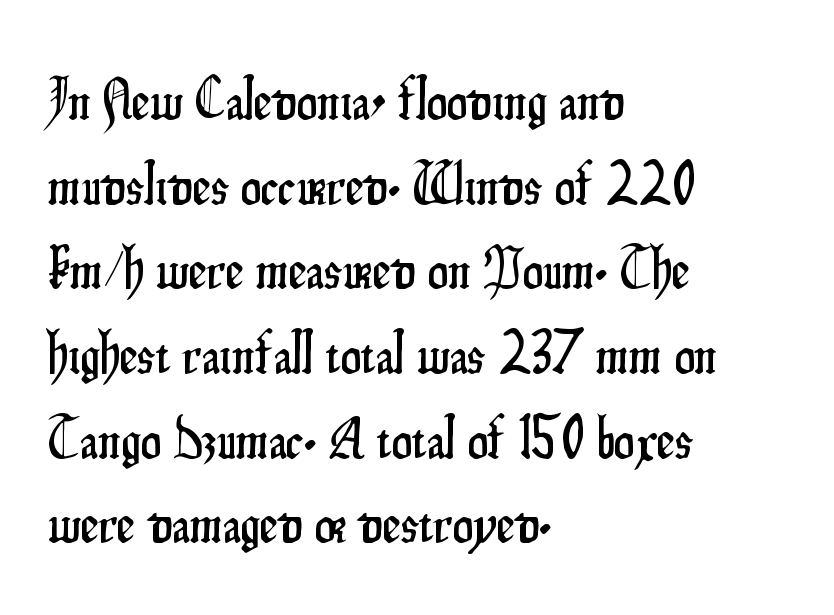
Line spacing here is normal. Honestly, there is no underline to notice here at all. This rendering employs a face without finishing strokes, i.e., a sans-serif. Leftover space on each line is placed entirely after the last word. Note the varied advance widths — an 'i' is clearly narrower than an 'm'. Nothing unusual about the tracking: characters are spaced as the font intends.
